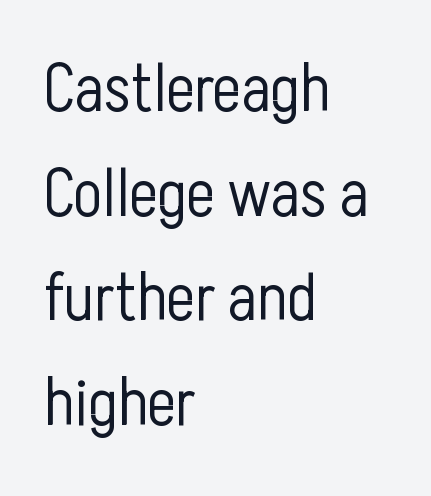
The image shows 67 px light, condensed sans-serif type, upright; set left-aligned, normal line spacing (1.56x), normal letter spacing, not underlined; low stroke contrast and a medium x-height.
